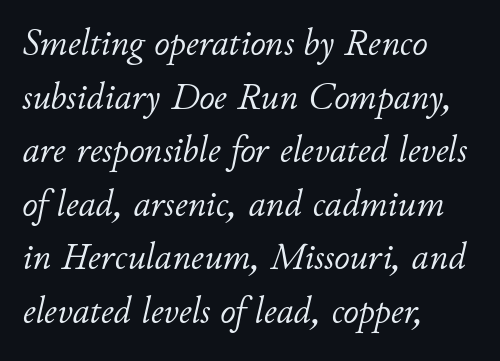
{"italic": "yes", "lean": "right", "slant_degrees": 11, "bold": "no", "weight": "light", "width": "normal", "stroke_contrast": "low", "x_height": "small", "monospaced": "no", "underline": "no", "align": "left", "line_spacing": "normal", "line_spacing_ratio": 1.41, "letter_spacing": "normal", "letter_spacing_em": 0.0, "glyph_px": 38}
